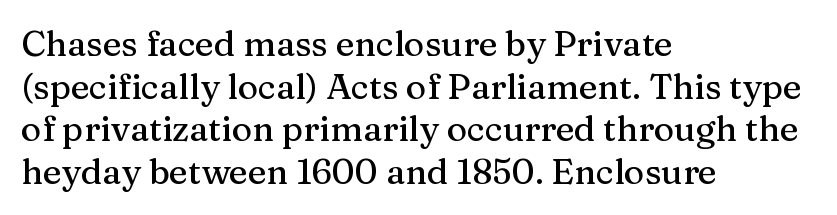
{"serif": "yes", "italic": "no", "width": "normal", "stroke_contrast": "medium", "x_height": "medium", "monospaced": "no", "underline": "no", "align": "left", "line_spacing_ratio": 1.22, "letter_spacing": "normal", "letter_spacing_em": 0.0, "glyph_px": 35}
